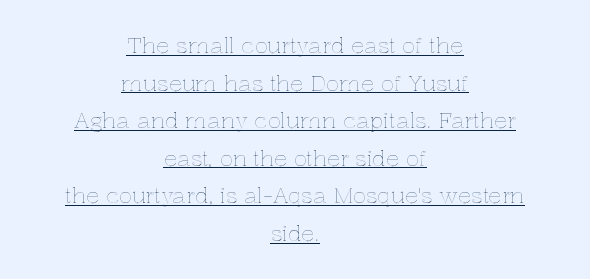
{"italic": "no", "underline": "yes", "align": "center", "line_spacing_ratio": 1.71, "letter_spacing": "normal", "letter_spacing_em": 0.0, "glyph_px": 22}
